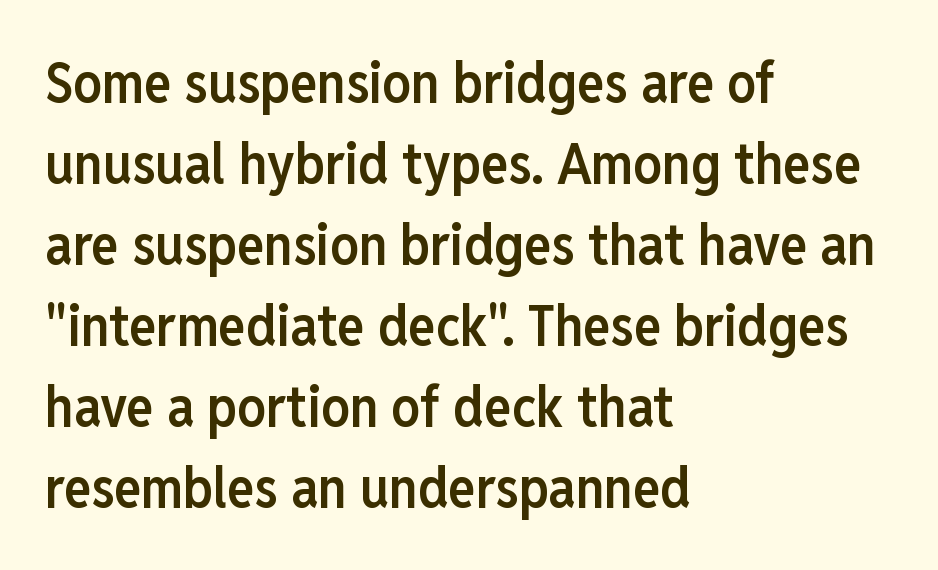
The image shows 57 px semibold, condensed sans-serif type, upright; set left-aligned, normal line spacing (1.42x), normal letter spacing, not underlined; low stroke contrast and a medium x-height.
